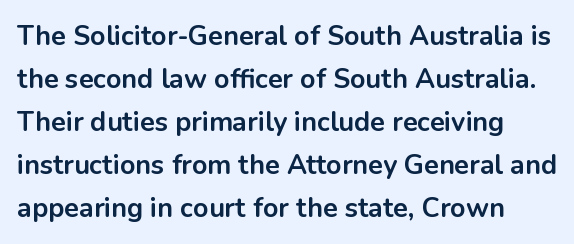
The image shows 27 px bold type, upright; set normal line spacing (1.59x), normal letter spacing, not underlined.
